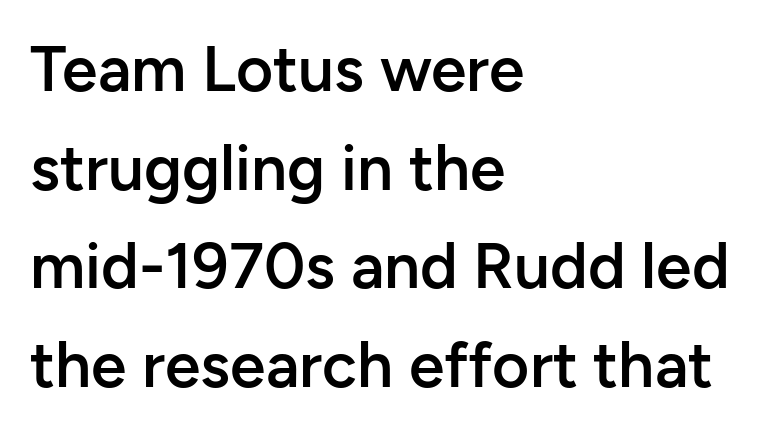
Q: Is the text bold? A: Semi-bold.
Q: Is the text italic (slanted)? A: No, it is upright.
Q: Is the typeface a serif or a sans-serif typeface? A: Sans-serif.
Q: Is the text underlined? A: No.
Q: How is the paragraph aligned? A: Left-aligned.
Q: Is the spacing between letters normal or unusually wide? A: Normal.
Q: Is the spacing between lines tight, normal or loose? A: Normal.
Q: Width (condensed, normal, or wide)? A: Normal.
Q: Stroke contrast? A: Low.
Q: x-height? A: Medium.
Q: Monospaced? A: No.
